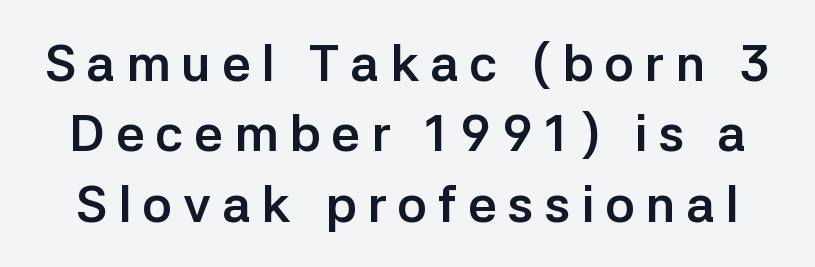
The image shows 51 px semibold sans-serif type, upright; set normal line spacing (1.38x), unusually wide letter spacing (+0.21 em), not underlined; low stroke contrast and a medium x-height.
